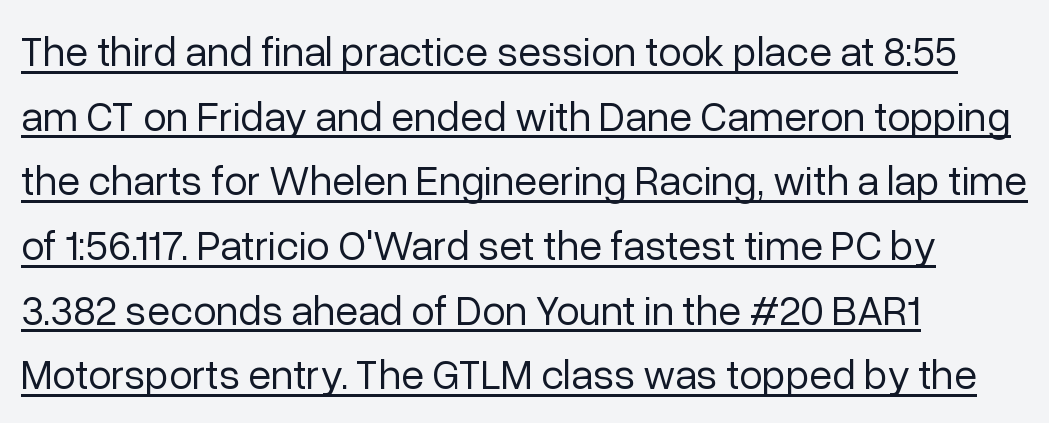
{"serif": "no", "italic": "no", "bold": "no", "weight": "regular", "width": "normal", "stroke_contrast": "low", "x_height": "medium", "monospaced": "no", "underline": "yes", "align": "left", "line_spacing": "normal", "line_spacing_ratio": 1.54, "letter_spacing": "normal", "letter_spacing_em": 0.0, "glyph_px": 42}
